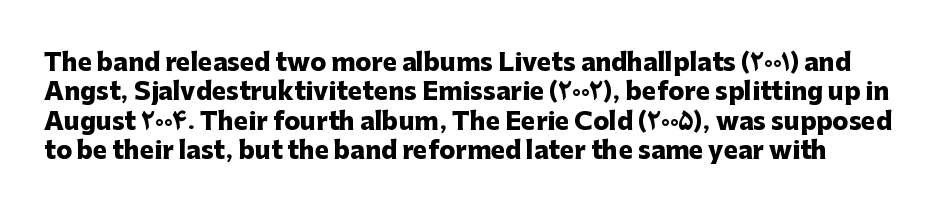
{"italic": "no", "bold": "yes", "underline": "no", "line_spacing_ratio": 1.22, "letter_spacing": "normal", "letter_spacing_em": 0.0, "glyph_px": 24}
